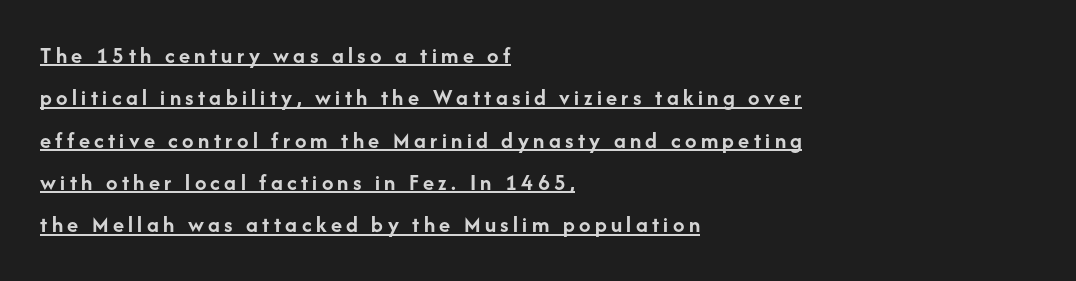
{"italic": "no", "bold": "yes", "underline": "yes", "align": "left", "line_spacing_ratio": 1.84, "glyph_px": 23}
